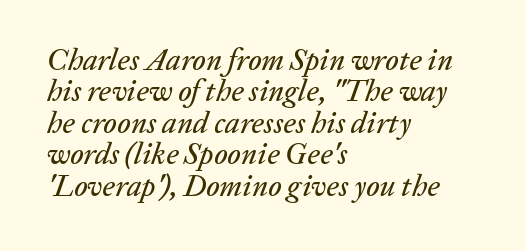
Q: Is the text italic (slanted)? A: Yes, it leans right by about 20 degrees.
Q: Is the text underlined? A: No.
Q: How is the paragraph aligned? A: Left-aligned.
Q: Is the spacing between letters normal or unusually wide? A: Normal.
Q: Is the spacing between lines tight, normal or loose? A: Tight.
Q: Width (condensed, normal, or wide)? A: Normal.
Q: Stroke contrast? A: Low.
Q: x-height? A: Medium.
Q: Monospaced? A: No.
